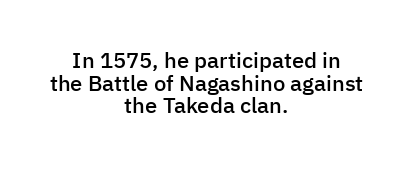
Q: Is the text bold? A: Semi-bold.
Q: Is the text italic (slanted)? A: No, it is upright.
Q: Is the text underlined? A: No.
Q: How is the paragraph aligned? A: Centered.
Q: Is the spacing between letters normal or unusually wide? A: Normal.
Q: Is the spacing between lines tight, normal or loose? A: Tight.
